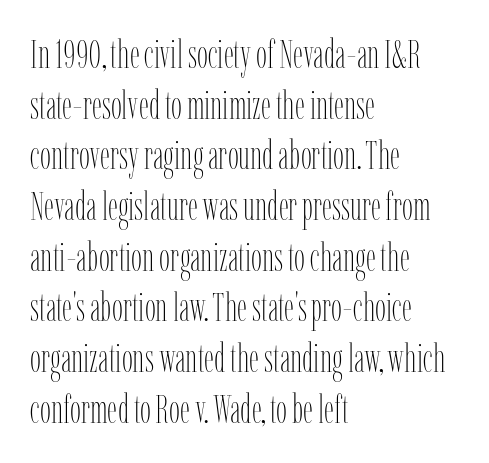
Q: Is the text bold? A: No.
Q: Is the text italic (slanted)? A: No, it is upright.
Q: Is the text underlined? A: No.
Q: How is the paragraph aligned? A: Left-aligned.
Q: Is the spacing between letters normal or unusually wide? A: Normal.
Q: Is the spacing between lines tight, normal or loose? A: Normal.
Q: Width (condensed, normal, or wide)? A: Condensed.
Q: Stroke contrast? A: Low.
Q: x-height? A: Medium.
Q: Monospaced? A: No.
